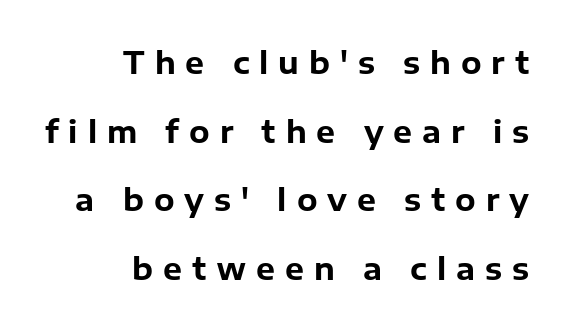
Q: Is the text bold? A: Yes.
Q: Is the text italic (slanted)? A: No, it is upright.
Q: Is the typeface a serif or a sans-serif typeface? A: Sans-serif.
Q: Is the text underlined? A: No.
Q: How is the paragraph aligned? A: Right-aligned.
Q: Is the spacing between letters normal or unusually wide? A: Unusually wide.
Q: Is the spacing between lines tight, normal or loose? A: Loose.
Q: Width (condensed, normal, or wide)? A: Normal.
Q: Stroke contrast? A: Low.
Q: x-height? A: Medium.
Q: Monospaced? A: No.
